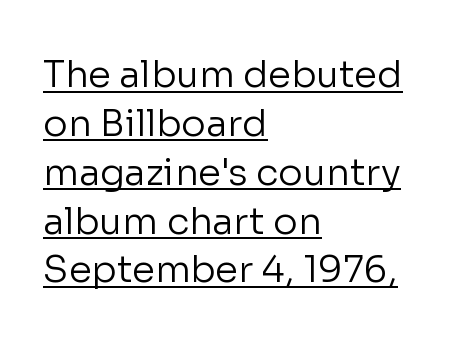
{"serif": "no", "italic": "no", "bold": "no", "weight": "regular", "width": "normal", "stroke_contrast": "low", "x_height": "medium", "monospaced": "no", "underline": "yes", "align": "left", "line_spacing": "normal", "line_spacing_ratio": 1.32, "letter_spacing": "normal", "letter_spacing_em": 0.0, "glyph_px": 37}
